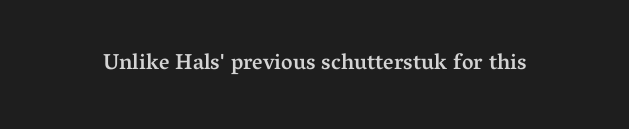
Q: Is the text bold? A: Semi-bold.
Q: Is the text italic (slanted)? A: No, it is upright.
Q: Is the text underlined? A: No.
Q: Is the spacing between letters normal or unusually wide? A: Normal.
